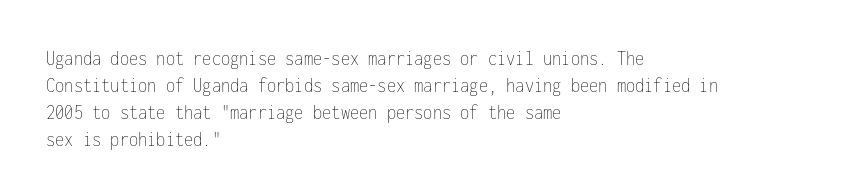
These lines keep a tight, regular rhythm from letter to letter. The rows are spaced the way most documents space them. Nothing heavy about these letters — not bold at all. A roman cut, with each character standing at attention. Check under the words: just untouched page. All the whitespace from short lines collects on the right.
